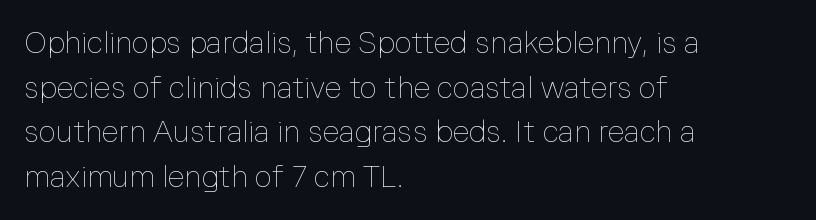
{"italic": "no", "bold": "no", "weight": "thin", "width": "normal", "stroke_contrast": "low", "x_height": "medium", "monospaced": "no", "underline": "no", "align": "left", "line_spacing": "normal", "line_spacing_ratio": 1.49, "letter_spacing": "normal", "letter_spacing_em": 0.0, "glyph_px": 30}
